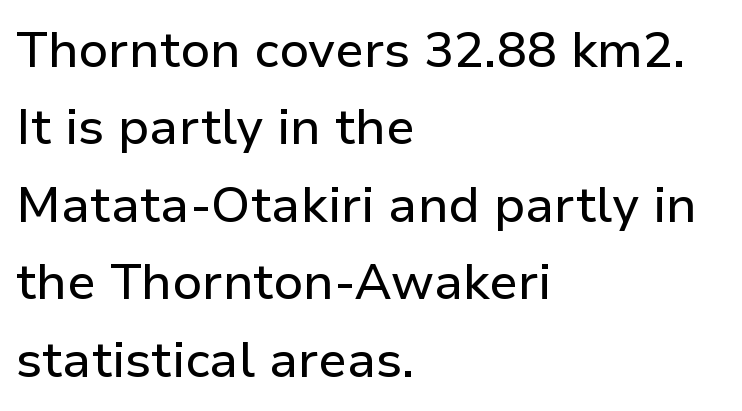
Do the characters align in a grid? No, the font is proportional. Is there any slant? The stems are plumb. No extra tracking has been applied to these lines. The rendering anchors every line to the left-hand side. The designer went with a sans here, leaving each stem footless. The rendering uses a moderate line-height, typical for paragraphs.
